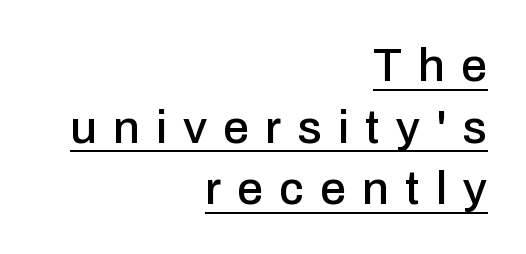
{"serif": "no", "italic": "no", "width": "normal", "stroke_contrast": "low", "x_height": "medium", "monospaced": "no", "underline": "yes", "align": "right", "line_spacing": "normal", "line_spacing_ratio": 1.31, "letter_spacing": "wide", "letter_spacing_em": 0.34, "glyph_px": 47}
